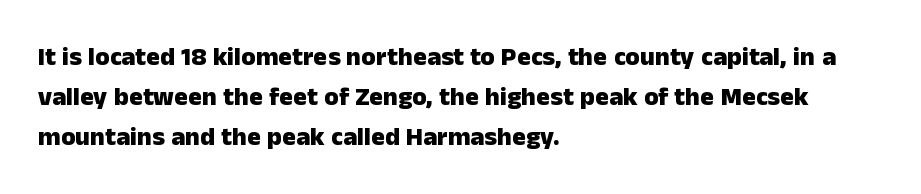
Plenty of ink on the page — the face is bold. Vertical spacing — default. Descenders hang freely into open space. All the whitespace from short lines collects on the right. This rendering leaves character spacing at its baseline value. Do the letters lean? They stand straight.
